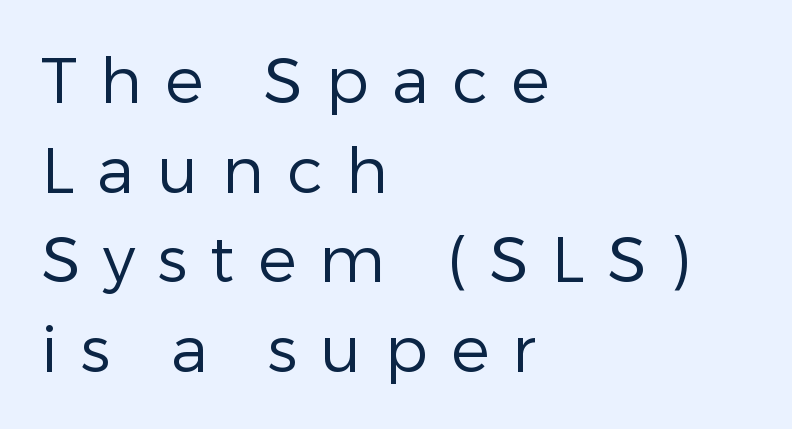
{"serif": "no", "italic": "no", "bold": "no", "weight": "regular", "width": "normal", "stroke_contrast": "low", "x_height": "medium", "monospaced": "no", "underline": "no", "align": "left", "line_spacing": "normal", "line_spacing_ratio": 1.4, "letter_spacing": "wide", "letter_spacing_em": 0.36, "glyph_px": 64}
